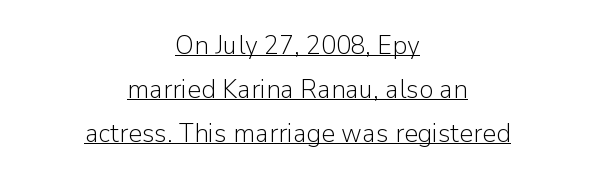
A typesetter would call this leading conventional body-copy spacing. This sample uses plain, unmodified letter spacing. This is underlined copy, the kind a proofreader might mark for attention. These lines are centered, leaving both edges ragged.
